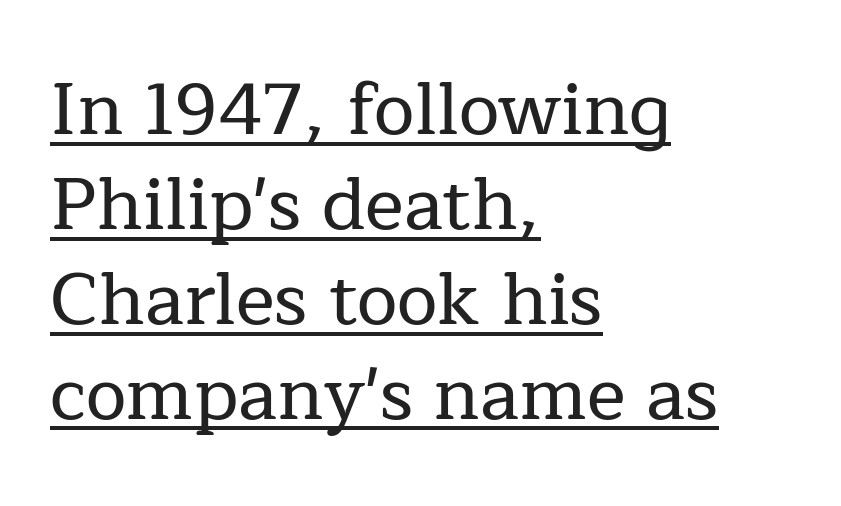
Q: Is the text italic (slanted)? A: No, it is upright.
Q: Is the typeface a serif or a sans-serif typeface? A: Serif.
Q: Is the text underlined? A: Yes.
Q: How is the paragraph aligned? A: Left-aligned.
Q: Is the spacing between letters normal or unusually wide? A: Normal.
Q: Is the spacing between lines tight, normal or loose? A: Normal.
Q: Width (condensed, normal, or wide)? A: Normal.
Q: Stroke contrast? A: Low.
Q: x-height? A: Medium.
Q: Monospaced? A: No.
